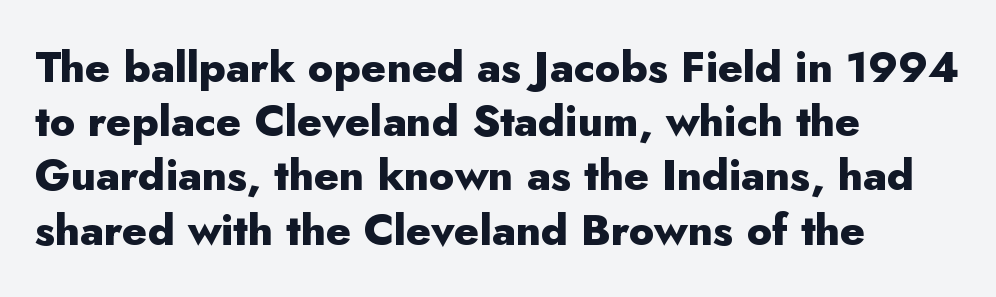
Q: Is the text bold? A: Yes.
Q: Is the text italic (slanted)? A: No, it is upright.
Q: Is the typeface a serif or a sans-serif typeface? A: Sans-serif.
Q: Is the text underlined? A: No.
Q: How is the paragraph aligned? A: Left-aligned.
Q: Is the spacing between letters normal or unusually wide? A: Normal.
Q: Is the spacing between lines tight, normal or loose? A: Normal.
Q: Width (condensed, normal, or wide)? A: Normal.
Q: Stroke contrast? A: Low.
Q: x-height? A: Small.
Q: Monospaced? A: No.
